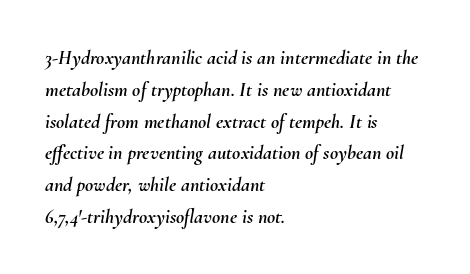
The image shows 20 px text type, italic (leaning right); set left-aligned, normal line spacing (1.59x), normal letter spacing, not underlined.
